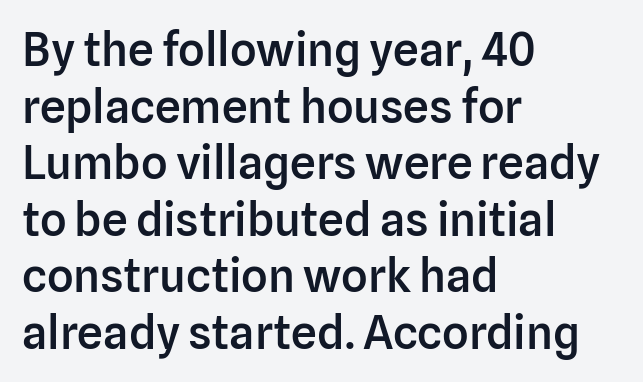
{"serif": "no", "italic": "no", "bold": "semi", "weight": "semibold", "width": "normal", "stroke_contrast": "low", "x_height": "medium", "monospaced": "no", "underline": "no", "align": "left", "line_spacing_ratio": 1.23, "letter_spacing": "normal", "letter_spacing_em": 0.0, "glyph_px": 46}
